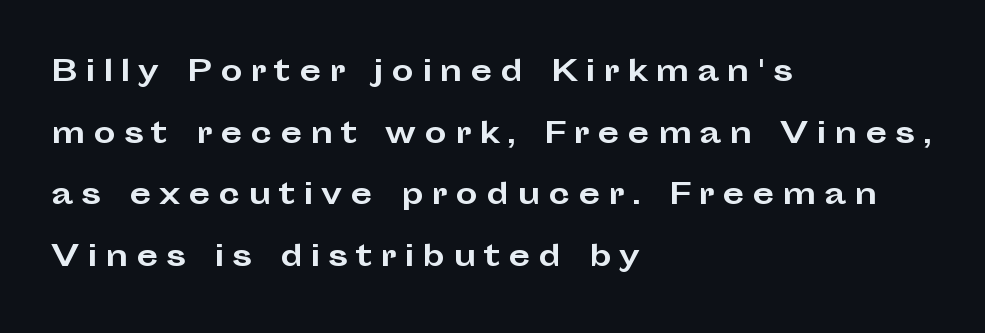
Lines of text with bare space underneath. Does the leading feel generous? Absolutely, it's lavish. Are there feet on the stems? There aren't — it's a sans. Upright lettering throughout. You'd pick this weight for a headline — it's a proper bold.
